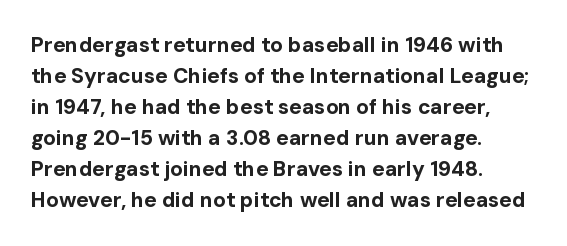
Q: Is the text bold? A: Yes.
Q: Is the text italic (slanted)? A: No, it is upright.
Q: Is the text underlined? A: No.
Q: How is the paragraph aligned? A: Left-aligned.
Q: Is the spacing between letters normal or unusually wide? A: Normal.
Q: Is the spacing between lines tight, normal or loose? A: Normal.
